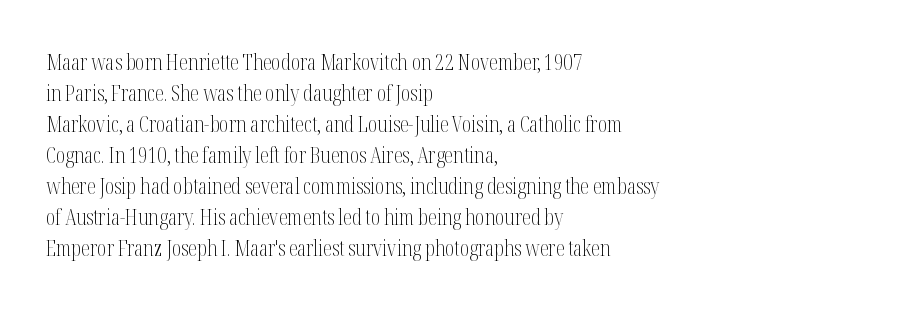
The image shows 22 px text type, upright; set left-aligned, normal line spacing (1.41x), normal letter spacing, not underlined.
